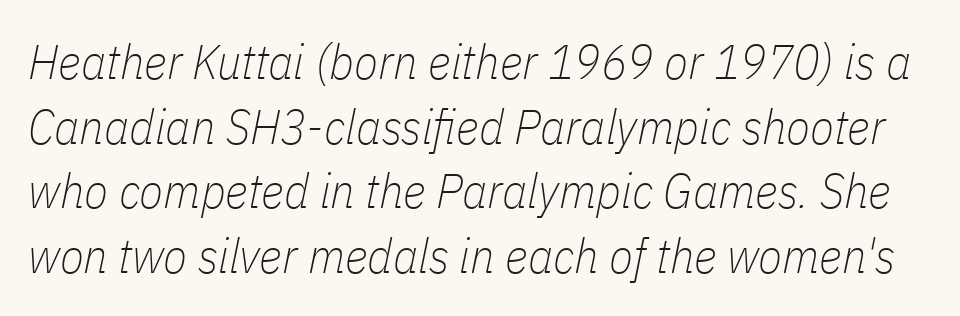
Q: Is the text bold? A: No.
Q: Is the text italic (slanted)? A: Yes, it leans right by about 11 degrees.
Q: Is the text underlined? A: No.
Q: Is the spacing between letters normal or unusually wide? A: Normal.
Q: Is the spacing between lines tight, normal or loose? A: Normal.
Q: Width (condensed, normal, or wide)? A: Condensed.
Q: Stroke contrast? A: Low.
Q: x-height? A: Medium.
Q: Monospaced? A: No.
